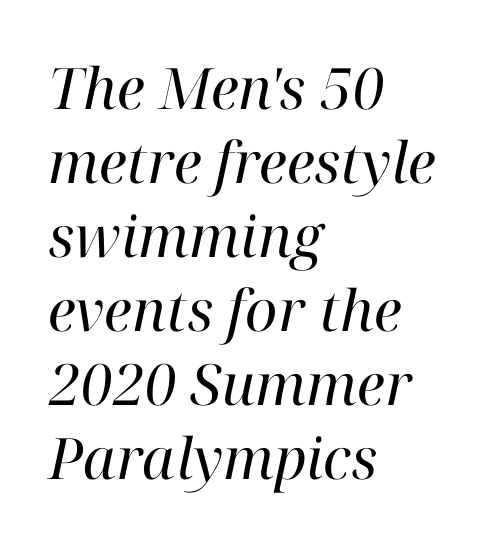
The image shows 57 px regular-weight serif type, italic (leaning right); set left-aligned, normal line spacing (1.3x), normal letter spacing, not underlined; high stroke contrast and a medium x-height.
